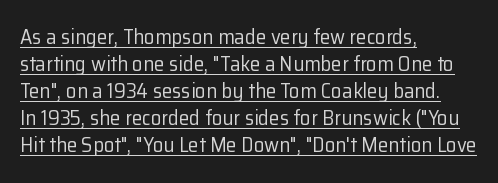
The image shows 21 px text type, upright; set left-aligned, normal line spacing (1.29x), normal letter spacing, underlined.
